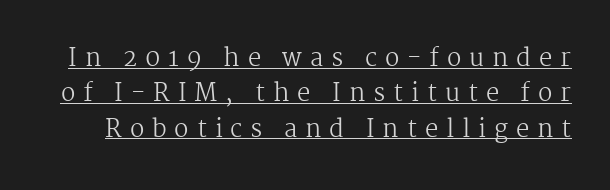
Q: Is the text bold? A: No.
Q: Is the text italic (slanted)? A: No, it is upright.
Q: Is the text underlined? A: Yes.
Q: Is the spacing between letters normal or unusually wide? A: Unusually wide.
Q: Is the spacing between lines tight, normal or loose? A: Normal.
